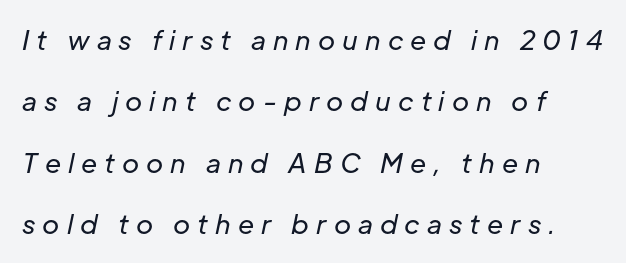
Q: Is the text bold? A: No.
Q: Is the text italic (slanted)? A: Yes, it leans right by about 12 degrees.
Q: Is the text underlined? A: No.
Q: How is the paragraph aligned? A: Left-aligned.
Q: Is the spacing between letters normal or unusually wide? A: Unusually wide.
Q: Is the spacing between lines tight, normal or loose? A: Loose.
